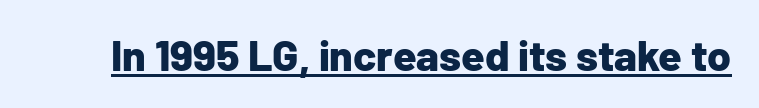
The line texture is even and compact thanks to regular tracking. Each letter's strokes conclude bluntly, with no projecting serifs. Ordinary non-slanted type is in use. Stroke thickness is high; the sample reads as a true bold. The passage shown is typed in a proportional face where columns would drift.
